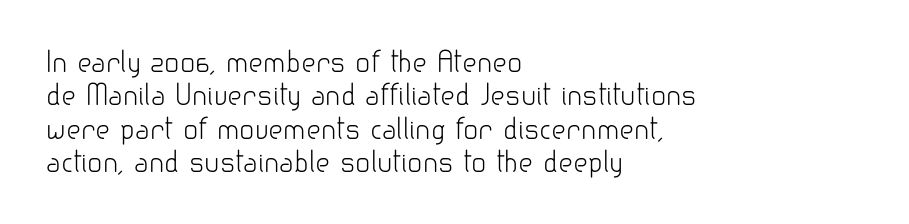
The image shows 28 px light sans-serif type, upright; set left-aligned, line spacing 1.19x, normal letter spacing, not underlined; low stroke contrast and a small x-height.
